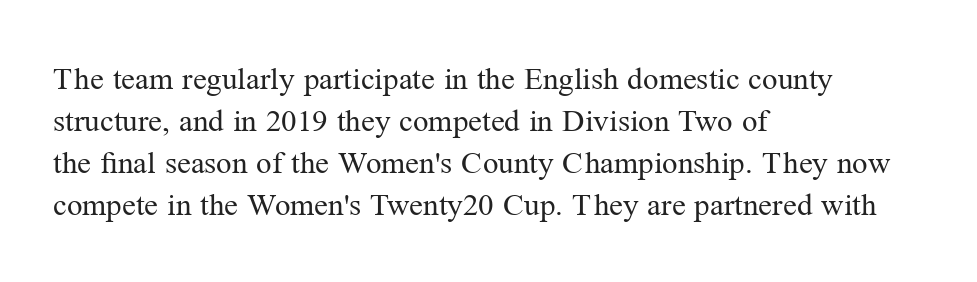
{"serif": "yes", "italic": "no", "bold": "no", "weight": "regular", "width": "normal", "stroke_contrast": "medium", "x_height": "medium", "monospaced": "no", "underline": "no", "align": "left", "line_spacing": "normal", "line_spacing_ratio": 1.36, "letter_spacing": "normal", "letter_spacing_em": 0.0, "glyph_px": 31}
